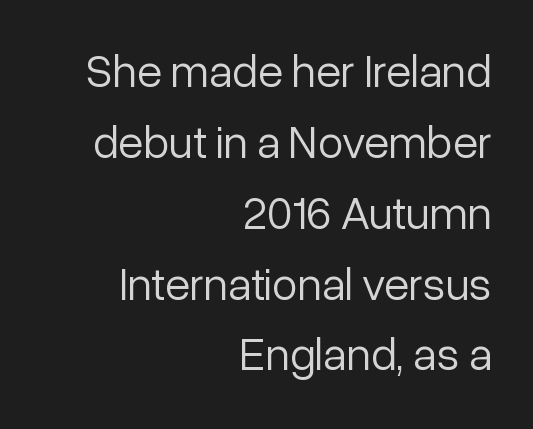
The image shows 46 px light sans-serif type, upright; set right-aligned, normal line spacing (1.54x), normal letter spacing, not underlined; low stroke contrast and a medium x-height.
